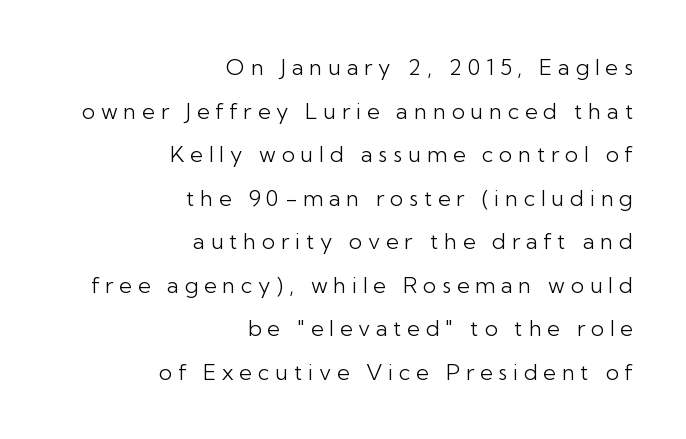
Q: Is the text bold? A: No.
Q: Is the text italic (slanted)? A: No, it is upright.
Q: Is the text underlined? A: No.
Q: How is the paragraph aligned? A: Right-aligned.
Q: Is the spacing between letters normal or unusually wide? A: Unusually wide.
Q: Is the spacing between lines tight, normal or loose? A: Loose.
